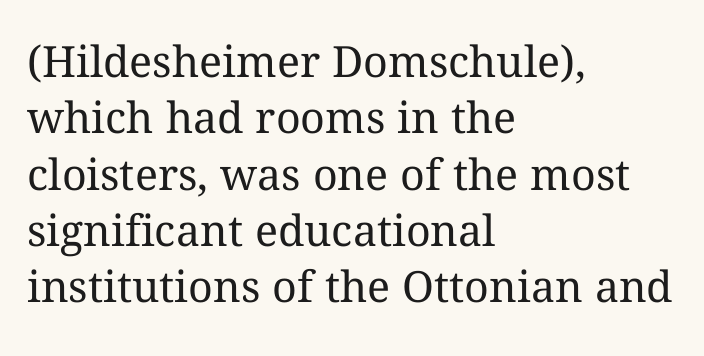
Q: Is the text bold? A: No.
Q: Is the text italic (slanted)? A: No, it is upright.
Q: Is the text underlined? A: No.
Q: How is the paragraph aligned? A: Left-aligned.
Q: Is the spacing between letters normal or unusually wide? A: Normal.
Q: Is the spacing between lines tight, normal or loose? A: Normal.
Q: Width (condensed, normal, or wide)? A: Normal.
Q: Stroke contrast? A: Medium.
Q: x-height? A: Medium.
Q: Monospaced? A: No.
